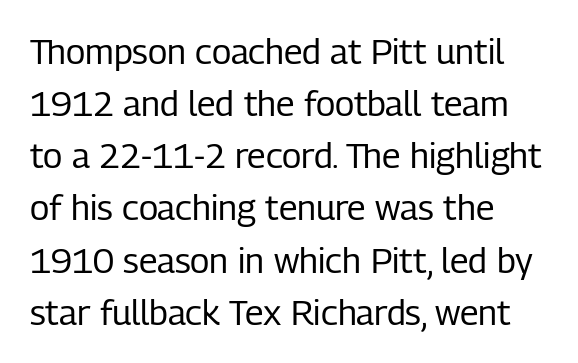
{"serif": "no", "italic": "no", "bold": "no", "weight": "regular", "width": "condensed", "stroke_contrast": "low", "x_height": "medium", "monospaced": "no", "underline": "no", "align": "left", "line_spacing": "normal", "line_spacing_ratio": 1.49, "letter_spacing": "normal", "letter_spacing_em": 0.0, "glyph_px": 35}
